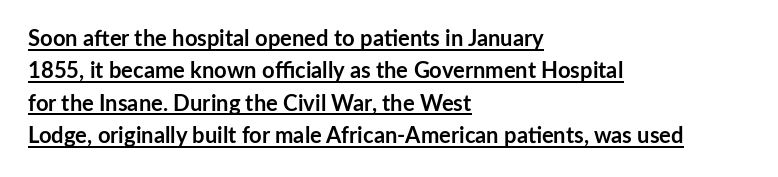
The image shows 22 px bold type, upright; set left-aligned, normal line spacing (1.47x), normal letter spacing, underlined.
